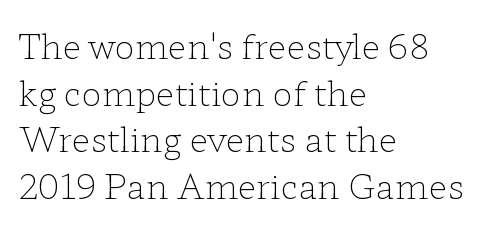
The line texture is even and compact thanks to regular tracking. This sample has the flowing, uneven cadence of proportional lettering. Casual observation: everything's shoved over to the left. This is serif lettering, the kind often seen in printed books. Think standard paragraph weight, or any step lighter than that. Each new line begins a customary step beneath the previous one.
